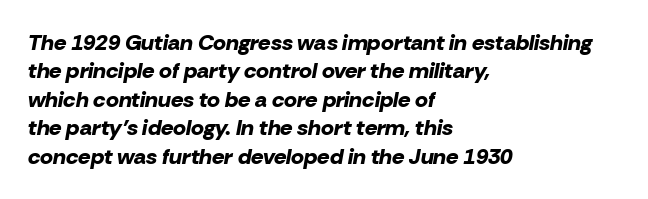
{"italic": "yes", "lean": "right", "slant_degrees": 10, "bold": "yes", "underline": "no", "align": "left", "line_spacing": "normal", "line_spacing_ratio": 1.29, "letter_spacing": "normal", "letter_spacing_em": 0.0, "glyph_px": 22}
